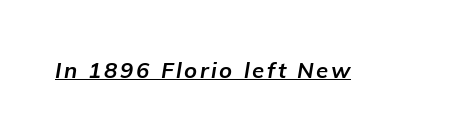
The image shows 22 px bold type, italic (leaning right); set underlined.
